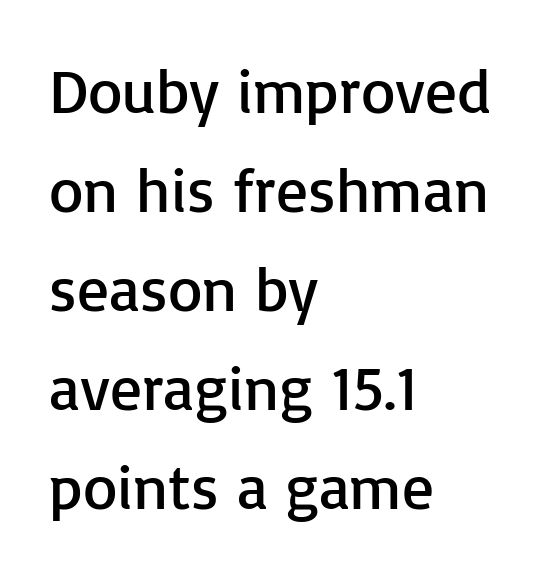
Q: Is the text bold? A: No.
Q: Is the text italic (slanted)? A: No, it is upright.
Q: Is the typeface a serif or a sans-serif typeface? A: Sans-serif.
Q: Is the text underlined? A: No.
Q: How is the paragraph aligned? A: Left-aligned.
Q: Is the spacing between letters normal or unusually wide? A: Normal.
Q: Is the spacing between lines tight, normal or loose? A: Normal.
Q: Width (condensed, normal, or wide)? A: Normal.
Q: Stroke contrast? A: Low.
Q: x-height? A: Medium.
Q: Monospaced? A: No.
